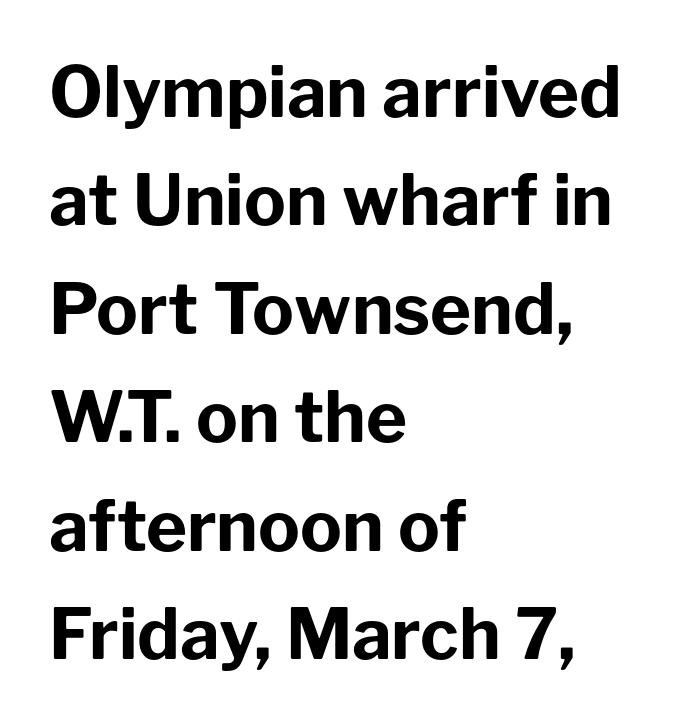
Q: Is the text bold? A: Yes.
Q: Is the text italic (slanted)? A: No, it is upright.
Q: Is the typeface a serif or a sans-serif typeface? A: Sans-serif.
Q: Is the text underlined? A: No.
Q: How is the paragraph aligned? A: Left-aligned.
Q: Is the spacing between letters normal or unusually wide? A: Normal.
Q: Is the spacing between lines tight, normal or loose? A: Normal.
Q: Width (condensed, normal, or wide)? A: Normal.
Q: Stroke contrast? A: Low.
Q: x-height? A: Medium.
Q: Monospaced? A: No.
